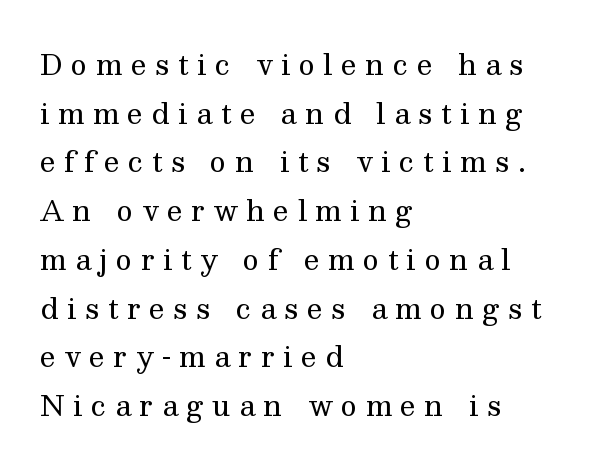
Q: Is the text bold? A: No.
Q: Is the text italic (slanted)? A: No, it is upright.
Q: Is the typeface a serif or a sans-serif typeface? A: Serif.
Q: Is the text underlined? A: No.
Q: How is the paragraph aligned? A: Left-aligned.
Q: Is the spacing between letters normal or unusually wide? A: Unusually wide.
Q: Width (condensed, normal, or wide)? A: Normal.
Q: Stroke contrast? A: Medium.
Q: x-height? A: Medium.
Q: Monospaced? A: No.
